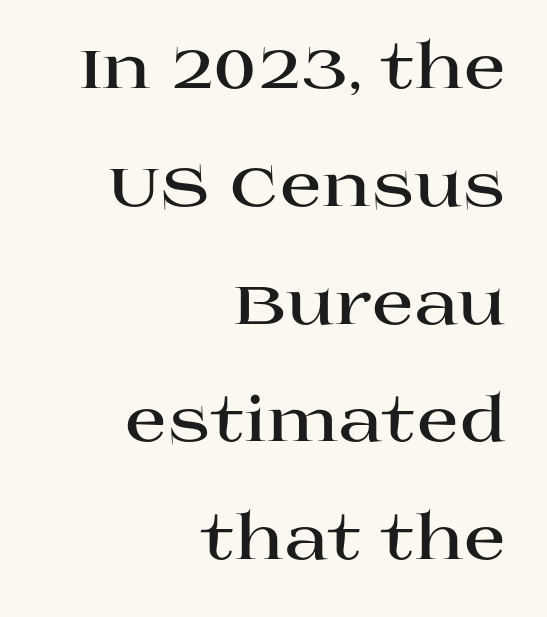
The image shows 62 px bold, wide serif type, upright; set right-aligned, loose line spacing (1.9x), normal letter spacing, not underlined; high stroke contrast and a large x-height.
